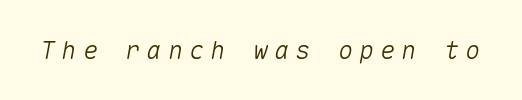
{"italic": "yes", "lean": "right", "slant_degrees": 10, "underline": "no", "letter_spacing": "wide", "letter_spacing_em": 0.25, "glyph_px": 25}
